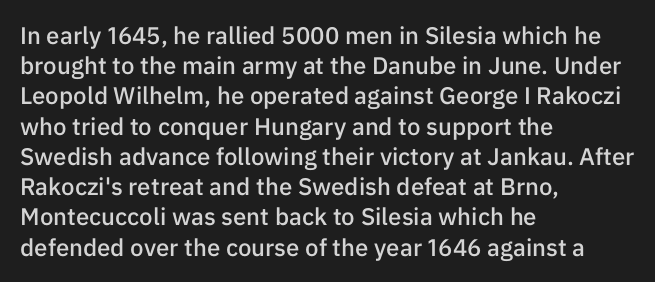
Q: Is the text bold? A: Semi-bold.
Q: Is the text italic (slanted)? A: No, it is upright.
Q: Is the text underlined? A: No.
Q: How is the paragraph aligned? A: Left-aligned.
Q: Is the spacing between letters normal or unusually wide? A: Normal.
Q: Is the spacing between lines tight, normal or loose? A: Normal.
